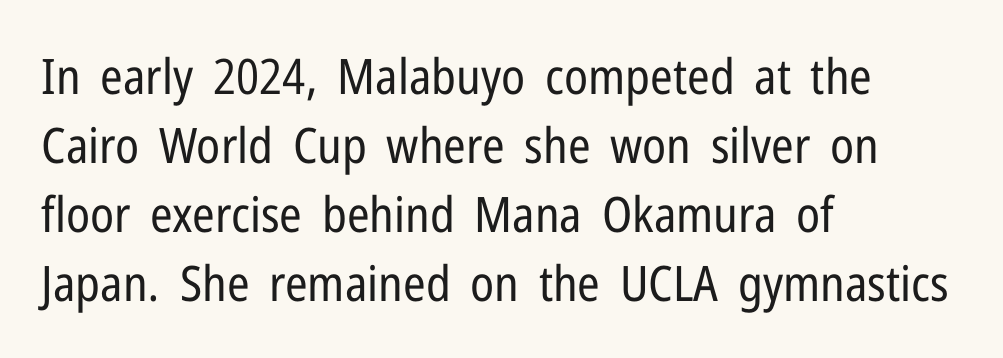
Q: Is the text bold? A: No.
Q: Is the text italic (slanted)? A: No, it is upright.
Q: Is the typeface a serif or a sans-serif typeface? A: Sans-serif.
Q: Is the text underlined? A: No.
Q: How is the paragraph aligned? A: Left-aligned.
Q: Is the spacing between letters normal or unusually wide? A: Normal.
Q: Is the spacing between lines tight, normal or loose? A: Normal.
Q: Width (condensed, normal, or wide)? A: Condensed.
Q: Stroke contrast? A: Low.
Q: x-height? A: Medium.
Q: Monospaced? A: No.
